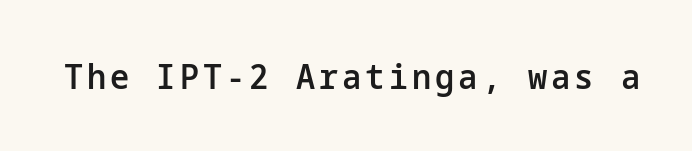
Q: Is the text bold? A: Semi-bold.
Q: Is the text italic (slanted)? A: No, it is upright.
Q: Is the typeface a serif or a sans-serif typeface? A: Sans-serif.
Q: Is the text underlined? A: No.
Q: Width (condensed, normal, or wide)? A: Normal.
Q: Stroke contrast? A: Low.
Q: x-height? A: Medium.
